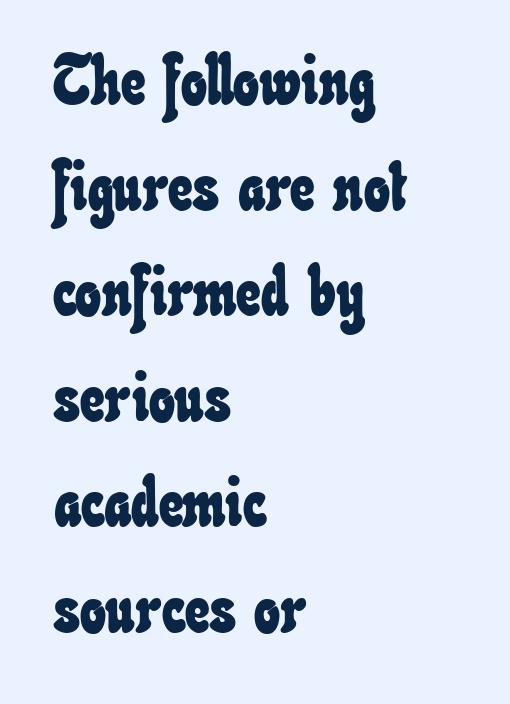
Q: Is the text underlined? A: No.
Q: How is the paragraph aligned? A: Left-aligned.
Q: Is the spacing between letters normal or unusually wide? A: Normal.
Q: Is the spacing between lines tight, normal or loose? A: Normal.
Q: Width (condensed, normal, or wide)? A: Condensed.
Q: Stroke contrast? A: Low.
Q: x-height? A: Small.
Q: Monospaced? A: No.
